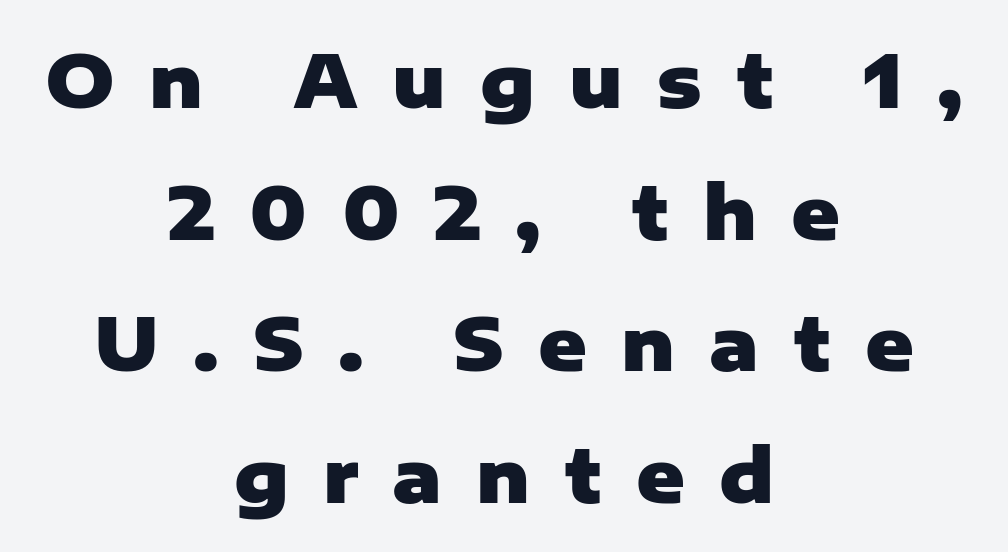
The area under the type is left untouched. The typesetter chose a symmetrical, centered arrangement here. In terms of weight, the rendering is a true, heavy bold. Typographically, this falls in the sans-serif category.
